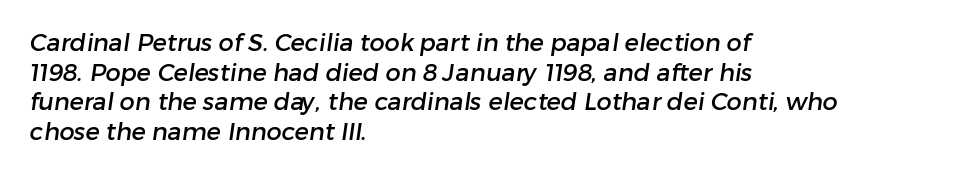
Check under the words: just untouched page. No extra tracking has been applied to these lines. Is the block centered? No — it sits flush against the left margin.
